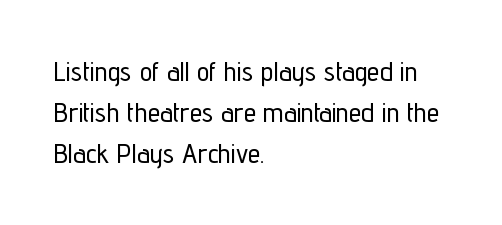
{"serif": "no", "italic": "no", "width": "condensed", "stroke_contrast": "low", "x_height": "medium", "monospaced": "no", "underline": "no", "align": "left", "line_spacing": "normal", "line_spacing_ratio": 1.47, "letter_spacing": "normal", "letter_spacing_em": 0.0, "glyph_px": 28}
